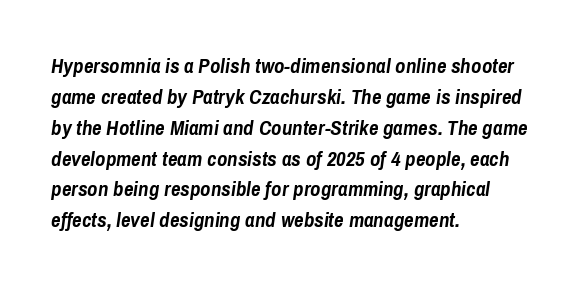
The image shows 21 px bold type, italic (leaning right); set left-aligned, normal line spacing (1.47x), normal letter spacing, not underlined.
